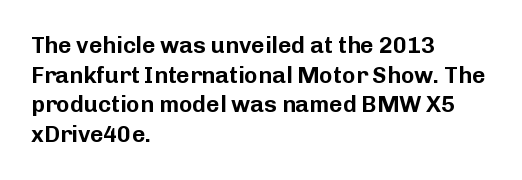
Q: Is the text italic (slanted)? A: No, it is upright.
Q: Is the text underlined? A: No.
Q: How is the paragraph aligned? A: Left-aligned.
Q: Is the spacing between letters normal or unusually wide? A: Normal.
Q: Is the spacing between lines tight, normal or loose? A: Normal.
